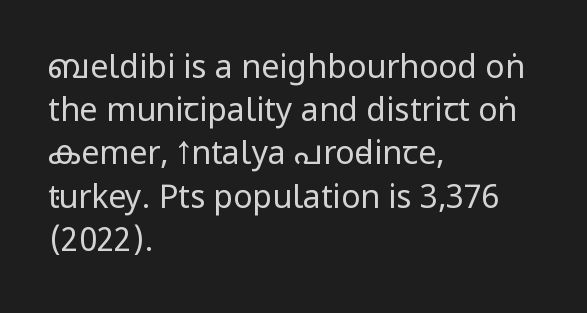
{"serif": "no", "italic": "no", "bold": "no", "weight": "regular", "width": "condensed", "stroke_contrast": "low", "x_height": "large", "monospaced": "no", "underline": "no", "align": "left", "line_spacing": "normal", "line_spacing_ratio": 1.35, "letter_spacing": "normal", "letter_spacing_em": 0.0, "glyph_px": 32}
